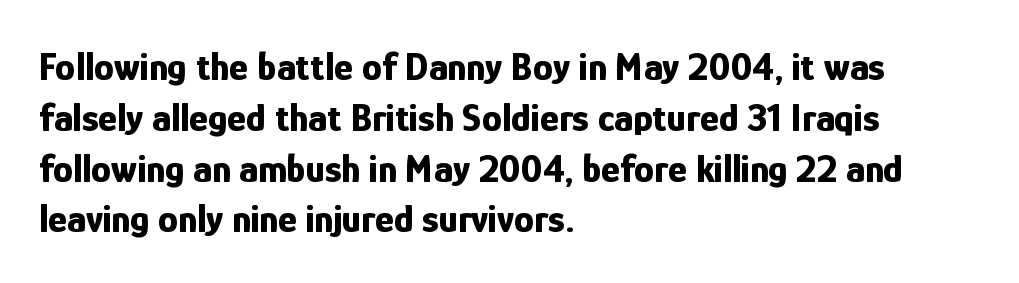
The image shows 40 px bold, condensed sans-serif type, upright; set left-aligned, normal line spacing (1.27x), normal letter spacing, not underlined; low stroke contrast and a medium x-height.
